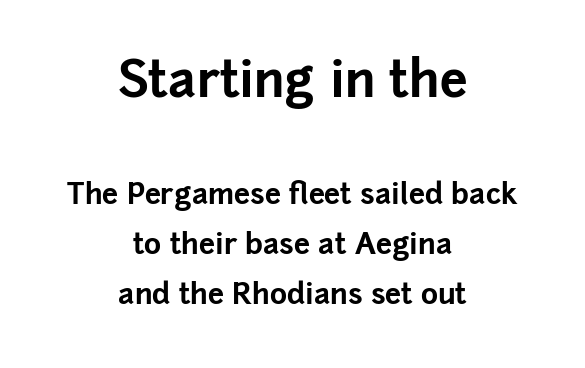
The passage is arranged like a title page — every line centered. The face used here is proportionally spaced, like ordinary book or web type. This rendering features lettering with no underline. Observe the absence of serifs on each vertical stroke in this sample.
